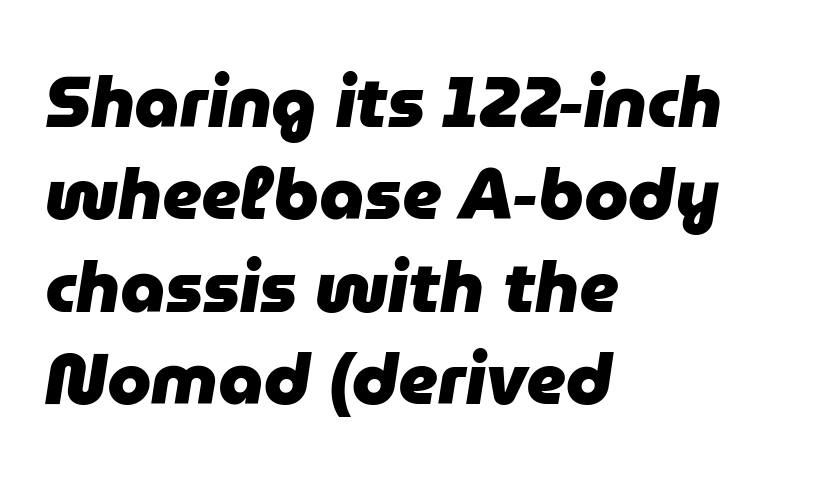
The image shows 71 px heavy type, italic (leaning right); set left-aligned, normal line spacing (1.3x), normal letter spacing, not underlined; low stroke contrast and a medium x-height.
